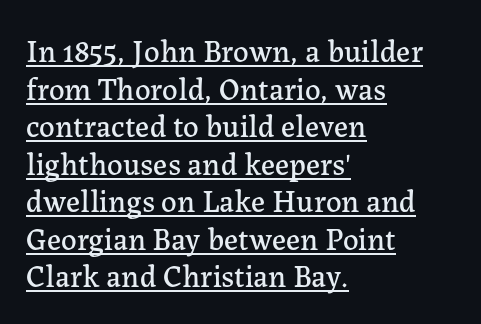
The image shows 31 px serif type, upright; set left-aligned, line spacing 1.21x, normal letter spacing, underlined; low stroke contrast and a medium x-height.
